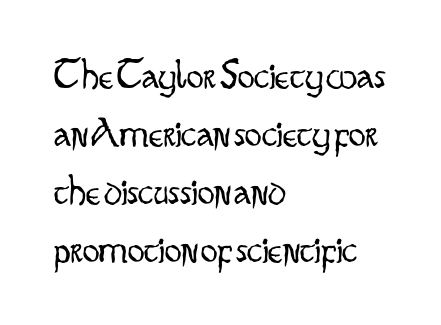
How are the letters spaced? Ordinarily, with no added tracking. Spacing verdict: proportional, widths tailored to each character. What's the leading like? Ordinary, nothing unusual. Letters have the restrained weight of plain body copy at most.
